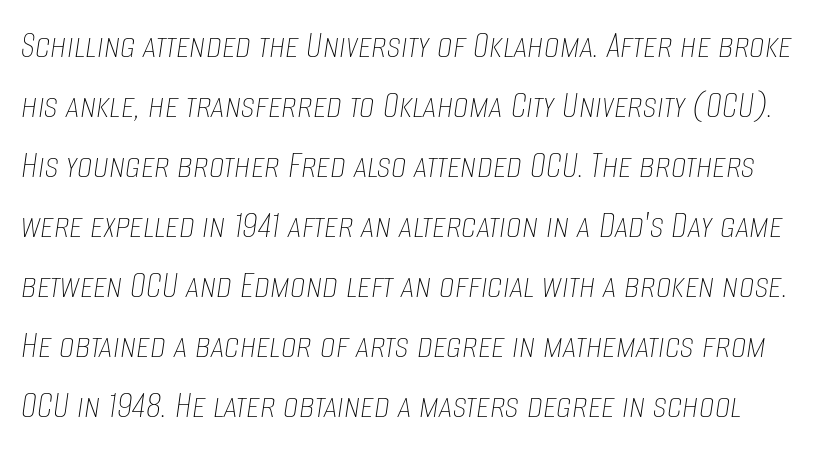
{"italic": "yes", "lean": "right", "slant_degrees": 8, "bold": "no", "weight": "thin", "width": "condensed", "stroke_contrast": "low", "x_height": "large", "monospaced": "no", "underline": "no", "line_spacing": "normal", "line_spacing_ratio": 1.54, "letter_spacing": "normal", "letter_spacing_em": 0.0, "glyph_px": 39}
